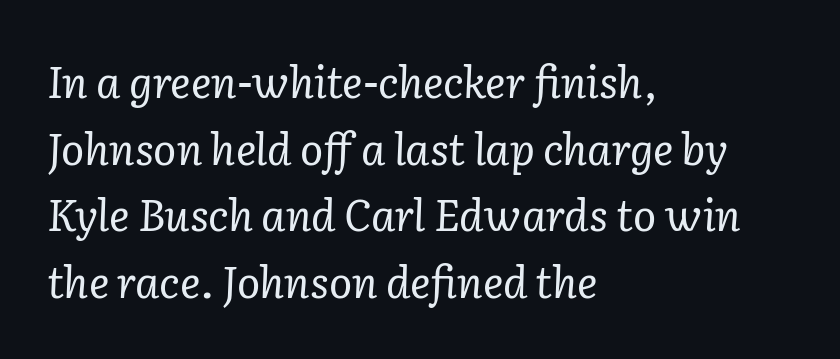
The image shows 43 px regular-weight serif type, italic (leaning right); set left-aligned, normal line spacing (1.55x), normal letter spacing, not underlined; low stroke contrast and a medium x-height.
